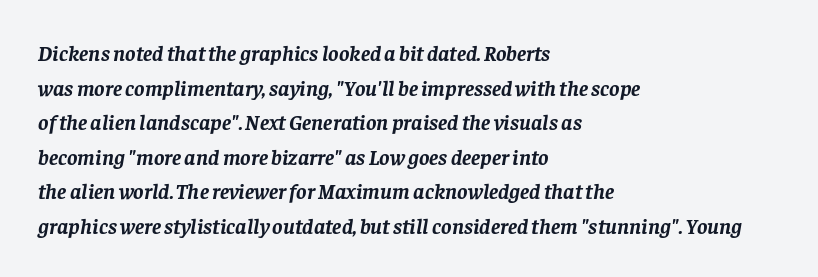
The image shows 22 px bold type, italic (leaning right); set left-aligned, normal line spacing (1.57x), normal letter spacing, not underlined.
